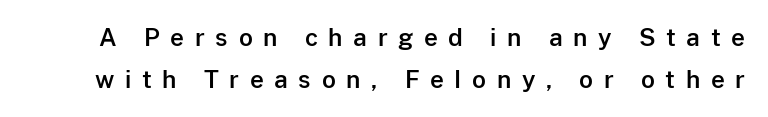
The image shows 24 px text type, upright; set line spacing 1.73x, unusually wide letter spacing (+0.44 em), not underlined.
